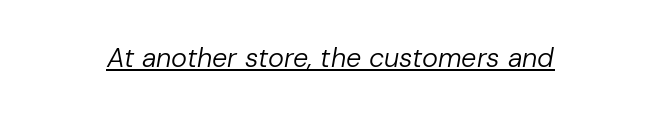
Q: Is the text bold? A: No.
Q: Is the text italic (slanted)? A: Yes, it leans right by about 10 degrees.
Q: Is the text underlined? A: Yes.
Q: Is the spacing between letters normal or unusually wide? A: Normal.
